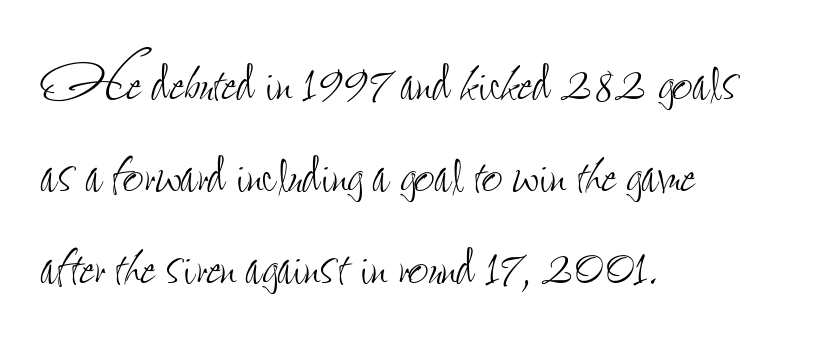
{"bold": "no", "weight": "thin", "width": "condensed", "stroke_contrast": "low", "x_height": "small", "monospaced": "no", "underline": "no", "align": "left", "line_spacing": "normal", "line_spacing_ratio": 1.26, "letter_spacing": "normal", "letter_spacing_em": 0.0, "glyph_px": 73}
